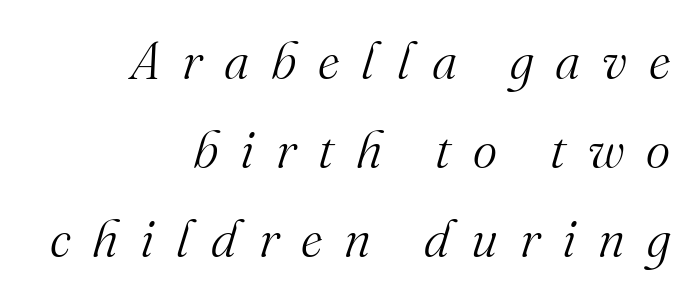
{"serif": "yes", "italic": "yes", "lean": "right", "slant_degrees": 16, "bold": "no", "weight": "light", "width": "normal", "stroke_contrast": "medium", "x_height": "small", "monospaced": "no", "underline": "no", "align": "right", "line_spacing_ratio": 1.71, "letter_spacing": "wide", "letter_spacing_em": 0.42, "glyph_px": 52}
